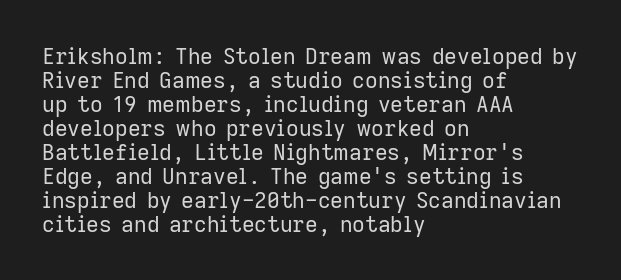
Compared with typical paragraphs, the rows here are closer together. The axis of the letterforms is exactly vertical. Lines of text with bare space underneath. The text block is weighted toward the left margin, trailing off unevenly rightward.
